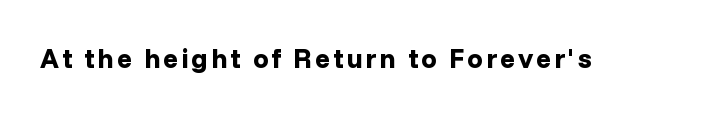
Is there any slant? The stems are plumb. The glyphs in this specimen are sans serif. The face used here is proportionally spaced, like ordinary book or web type. The typesetting leans heavy: a genuine bold. Beneath every word, the page is bare.
